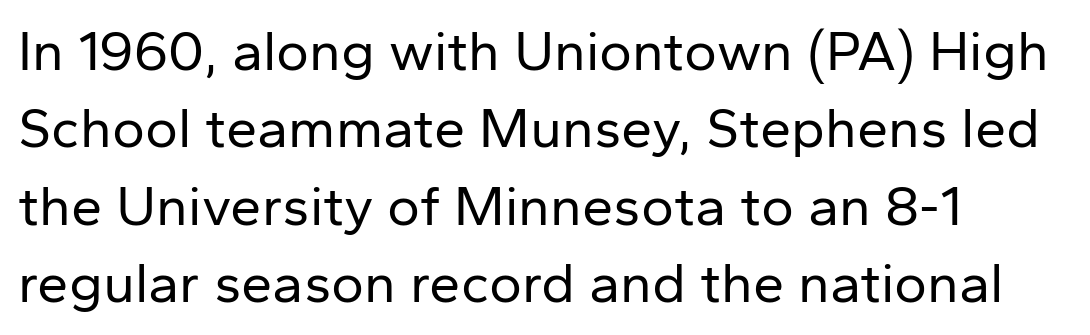
Varying glyph widths throughout — classic text-font behaviour. The font is comparable to plain body text, perhaps lighter. These lines stack with their left ends in a neat column. Just letters on the line, the space beneath them empty. The rows are spaced the way most documents space them.
